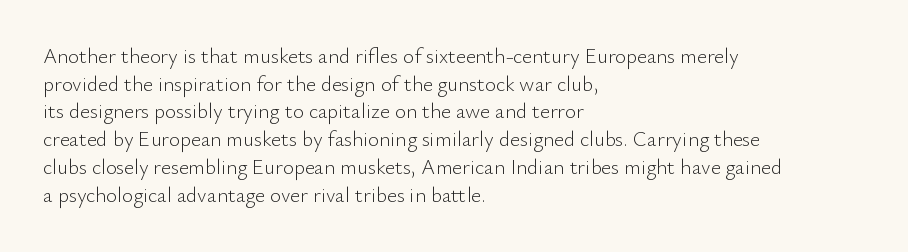
The image shows 21 px text type, upright; set left-aligned, normal line spacing (1.32x), normal letter spacing, not underlined.
